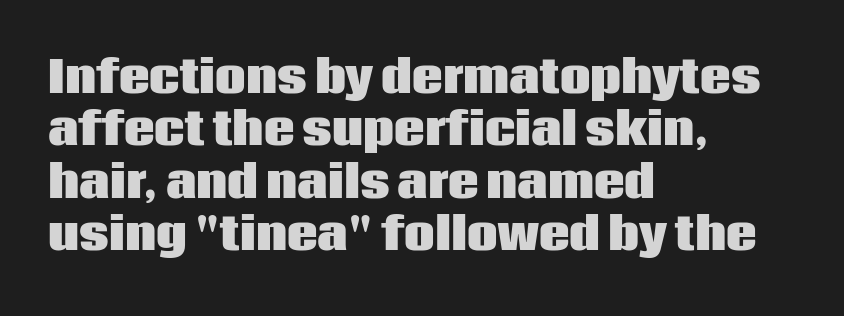
{"serif": "no", "italic": "no", "bold": "yes", "weight": "heavy", "width": "normal", "stroke_contrast": "low", "x_height": "large", "monospaced": "no", "underline": "no", "align": "left", "line_spacing_ratio": 1.22, "letter_spacing": "normal", "letter_spacing_em": 0.0, "glyph_px": 43}
